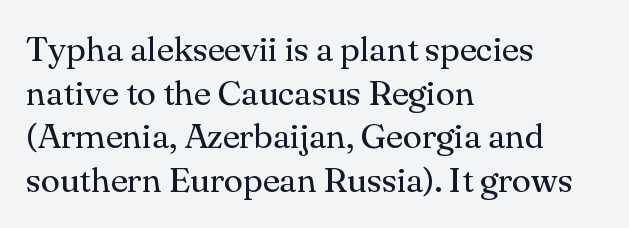
Vertical strokes here are truly vertical. The characters display serif detailing at their extremities. Leftover space on each line is placed entirely after the last word. The passage shown is typed in a proportional face where columns would drift. The passage shown is not bold in any degree.
